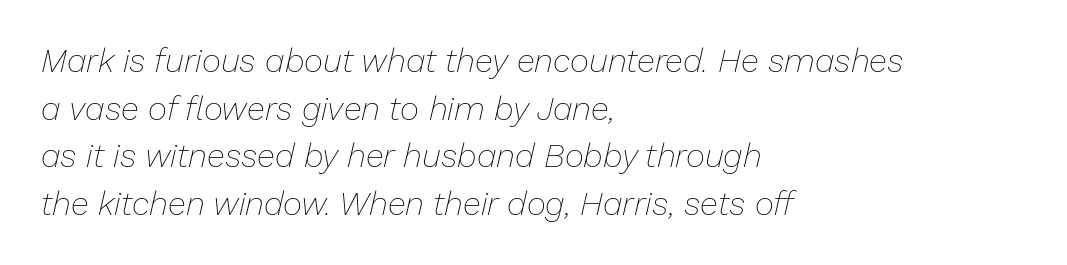
Q: Is the text bold? A: No.
Q: Is the text italic (slanted)? A: Yes, it leans right by about 13 degrees.
Q: Is the text underlined? A: No.
Q: How is the paragraph aligned? A: Left-aligned.
Q: Is the spacing between letters normal or unusually wide? A: Normal.
Q: Is the spacing between lines tight, normal or loose? A: Normal.
Q: Width (condensed, normal, or wide)? A: Normal.
Q: Stroke contrast? A: Low.
Q: x-height? A: Medium.
Q: Monospaced? A: No.
